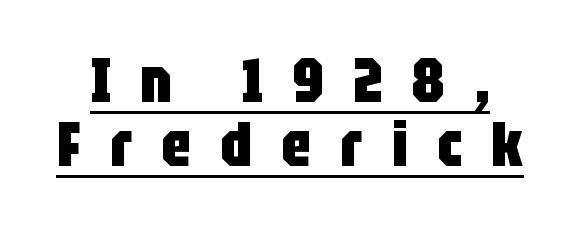
The lines are packed closely together with very little leading. Each letter keeps its own natural width here, so spacing adapts to shape. Regarding serifs, this sample does without them. Stroke thickness is high; the sample reads as a true bold. Ascenders rise straight up at ninety degrees. Quick note: underline on.
